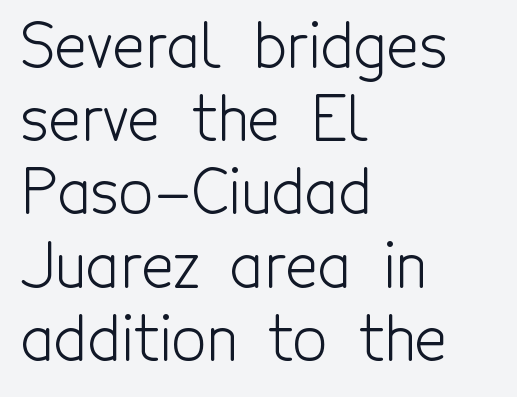
Q: Is the text bold? A: No.
Q: Is the text italic (slanted)? A: No, it is upright.
Q: Is the typeface a serif or a sans-serif typeface? A: Sans-serif.
Q: Is the text underlined? A: No.
Q: How is the paragraph aligned? A: Left-aligned.
Q: Is the spacing between letters normal or unusually wide? A: Normal.
Q: Width (condensed, normal, or wide)? A: Condensed.
Q: x-height? A: Medium.
Q: Monospaced? A: No.
